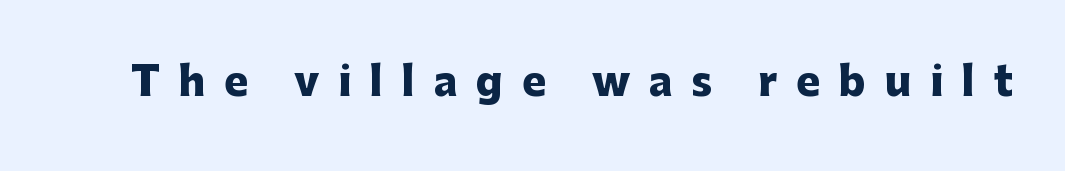
Q: Is the text bold? A: Yes.
Q: Is the text italic (slanted)? A: No, it is upright.
Q: Is the typeface a serif or a sans-serif typeface? A: Sans-serif.
Q: Is the text underlined? A: No.
Q: Is the spacing between letters normal or unusually wide? A: Unusually wide.
Q: Width (condensed, normal, or wide)? A: Normal.
Q: Stroke contrast? A: Low.
Q: x-height? A: Medium.
Q: Monospaced? A: No.
